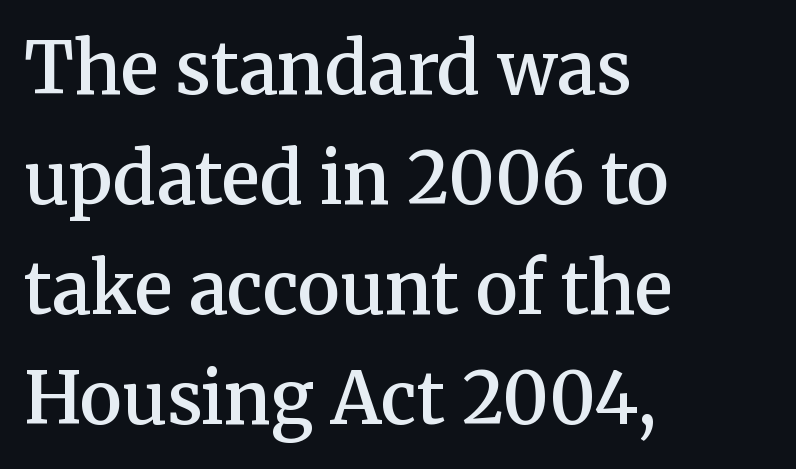
Q: Is the text bold? A: Semi-bold.
Q: Is the text italic (slanted)? A: No, it is upright.
Q: Is the typeface a serif or a sans-serif typeface? A: Serif.
Q: Is the text underlined? A: No.
Q: How is the paragraph aligned? A: Left-aligned.
Q: Is the spacing between letters normal or unusually wide? A: Normal.
Q: Is the spacing between lines tight, normal or loose? A: Normal.
Q: Width (condensed, normal, or wide)? A: Normal.
Q: Stroke contrast? A: Medium.
Q: x-height? A: Medium.
Q: Monospaced? A: No.
